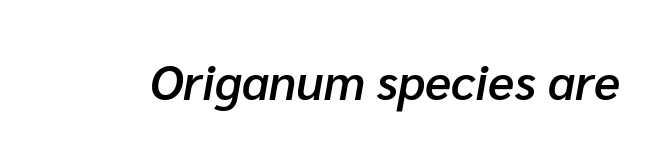
The image shows 49 px semibold type, italic (leaning right); set normal letter spacing, not underlined; low stroke contrast and a medium x-height.
